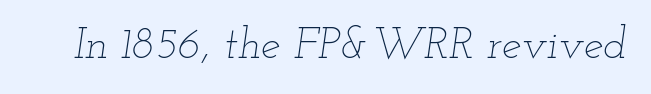
{"italic": "yes", "lean": "right", "slant_degrees": 12, "bold": "no", "weight": "thin", "width": "wide", "stroke_contrast": "low", "x_height": "small", "monospaced": "no", "underline": "no", "letter_spacing": "normal", "letter_spacing_em": 0.0, "glyph_px": 44}
